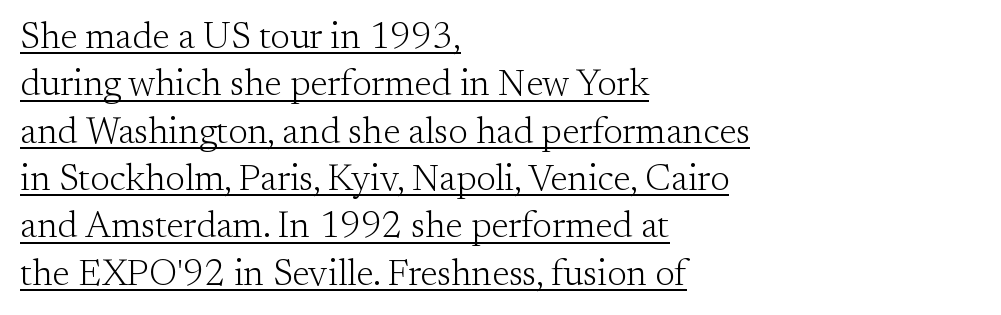
Unlike italic type, these characters show no tilt at all. The rag falls on the right side of this text block. The horizontal fit of the characters is conventional and even. Does the type have serifs? Yes, each stem ends in a small foot. Whoever set this chose a conventional vertical rhythm.
